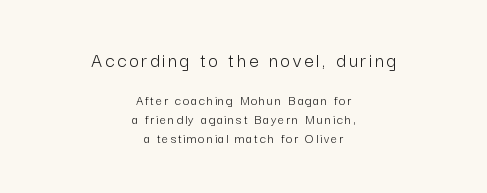
The image shows 21 px text type, upright; set centered, normal line spacing (1.38x), not underlined; the first (top) block is 1.5x larger.
